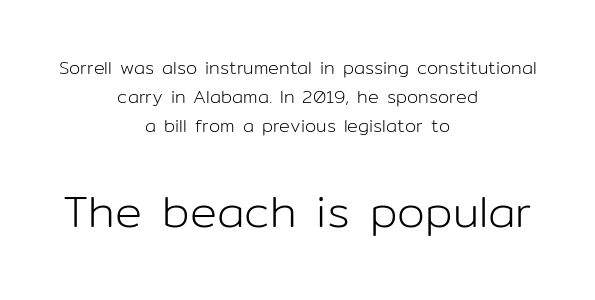
The designer gave the closing block more size than the opening block. Unbolded letterforms with no extra heft. If you drew a line through each stem, it would be perfectly vertical. These lines are composed in type without serifs.
